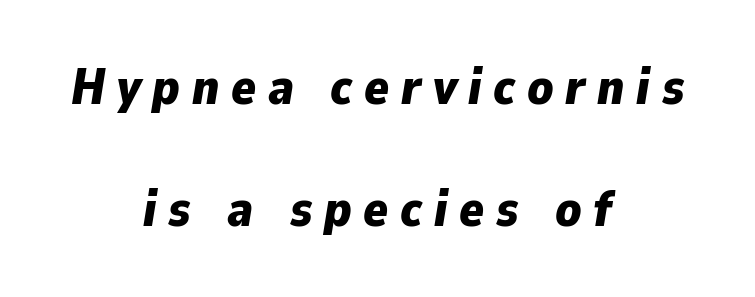
Q: Is the text bold? A: Yes.
Q: Is the text italic (slanted)? A: Yes, it leans right by about 9 degrees.
Q: Is the text underlined? A: No.
Q: How is the paragraph aligned? A: Centered.
Q: Is the spacing between letters normal or unusually wide? A: Unusually wide.
Q: Is the spacing between lines tight, normal or loose? A: Loose.
Q: Width (condensed, normal, or wide)? A: Normal.
Q: Stroke contrast? A: Low.
Q: x-height? A: Medium.
Q: Monospaced? A: No.
